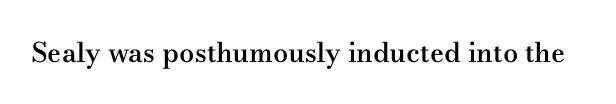
Q: Is the text bold? A: Semi-bold.
Q: Is the text italic (slanted)? A: No, it is upright.
Q: Is the text underlined? A: No.
Q: Is the spacing between letters normal or unusually wide? A: Normal.
